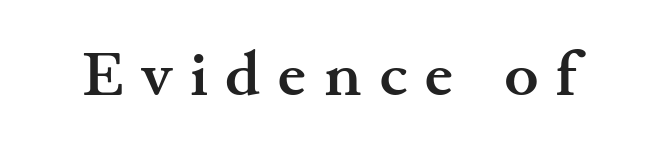
Q: Is the text bold? A: Yes.
Q: Is the text italic (slanted)? A: No, it is upright.
Q: Is the typeface a serif or a sans-serif typeface? A: Serif.
Q: Is the text underlined? A: No.
Q: Is the spacing between letters normal or unusually wide? A: Unusually wide.
Q: Width (condensed, normal, or wide)? A: Wide.
Q: Stroke contrast? A: Medium.
Q: x-height? A: Small.
Q: Monospaced? A: No.
